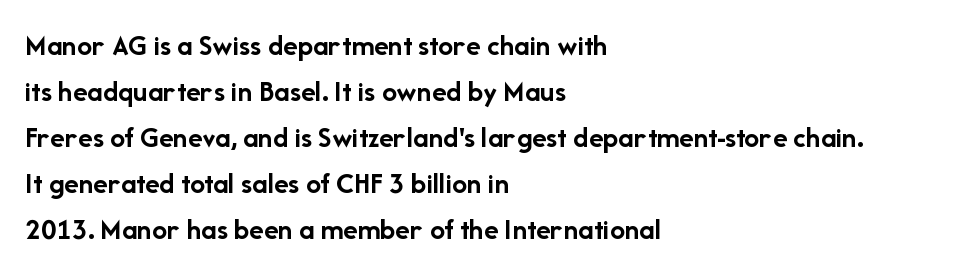
{"serif": "no", "italic": "no", "bold": "yes", "weight": "semibold", "width": "normal", "stroke_contrast": "low", "x_height": "medium", "monospaced": "no", "underline": "no", "align": "left", "line_spacing": "normal", "line_spacing_ratio": 1.53, "letter_spacing": "normal", "letter_spacing_em": 0.0, "glyph_px": 30}
